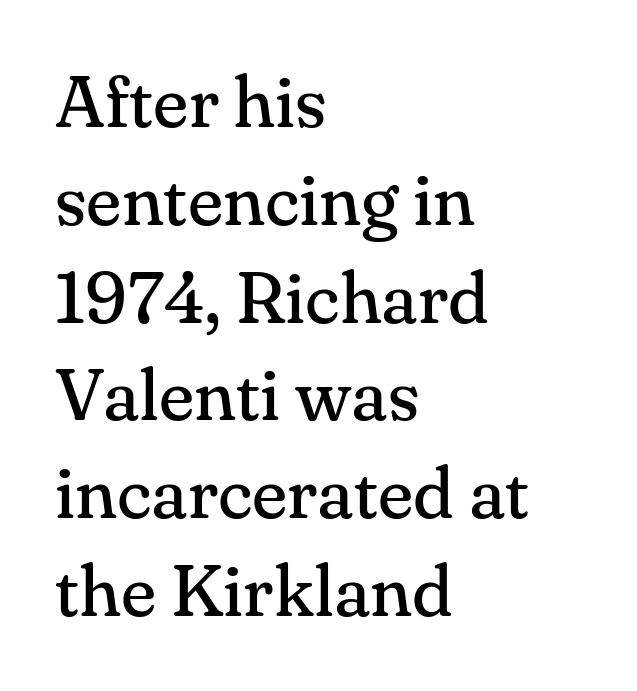
{"serif": "yes", "italic": "no", "bold": "no", "weight": "regular", "width": "normal", "stroke_contrast": "medium", "x_height": "small", "monospaced": "no", "underline": "no", "align": "left", "line_spacing": "normal", "line_spacing_ratio": 1.34, "letter_spacing": "normal", "letter_spacing_em": 0.0, "glyph_px": 73}
